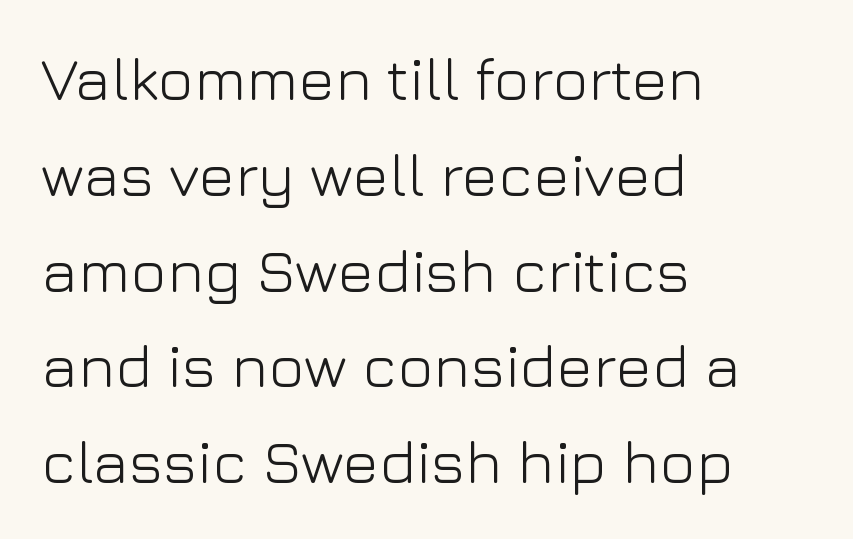
Q: Is the text bold? A: No.
Q: Is the text italic (slanted)? A: No, it is upright.
Q: Is the typeface a serif or a sans-serif typeface? A: Sans-serif.
Q: Is the text underlined? A: No.
Q: How is the paragraph aligned? A: Left-aligned.
Q: Is the spacing between letters normal or unusually wide? A: Normal.
Q: Is the spacing between lines tight, normal or loose? A: Normal.
Q: Width (condensed, normal, or wide)? A: Normal.
Q: Stroke contrast? A: Low.
Q: x-height? A: Medium.
Q: Monospaced? A: No.
